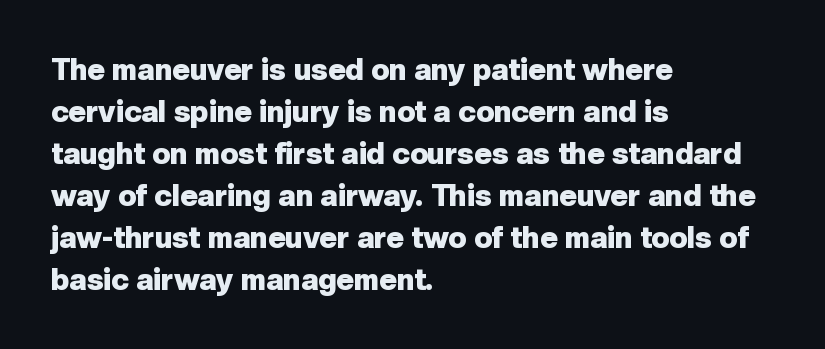
Q: Is the text bold? A: Yes.
Q: Is the text italic (slanted)? A: No, it is upright.
Q: Is the typeface a serif or a sans-serif typeface? A: Sans-serif.
Q: Is the text underlined? A: No.
Q: How is the paragraph aligned? A: Left-aligned.
Q: Is the spacing between letters normal or unusually wide? A: Normal.
Q: Is the spacing between lines tight, normal or loose? A: Normal.
Q: Width (condensed, normal, or wide)? A: Normal.
Q: Stroke contrast? A: Low.
Q: x-height? A: Medium.
Q: Monospaced? A: No.
